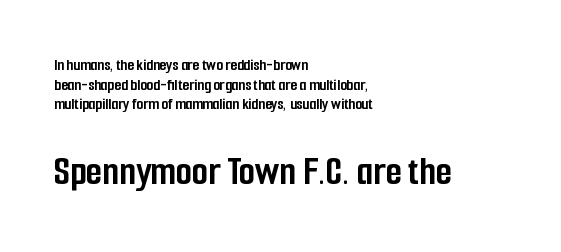
{"serif": "no", "italic": "no", "bold": "yes", "weight": "semibold", "width": "condensed", "stroke_contrast": "low", "x_height": "medium", "monospaced": "no", "underline": "no", "align": "left", "line_spacing": "tight", "line_spacing_ratio": 1.15, "letter_spacing": "normal", "letter_spacing_em": 0.0, "larger_block": "second", "size_ratio": 2.47, "glyph_px": 42}
